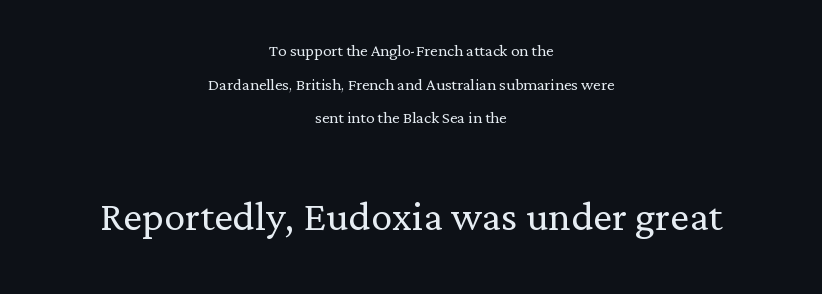
The image shows 53 px light serif type, upright; set centered, normal line spacing (1.6x), normal letter spacing, not underlined; the second (bottom) block is 2.52x larger; low stroke contrast and a medium x-height.
